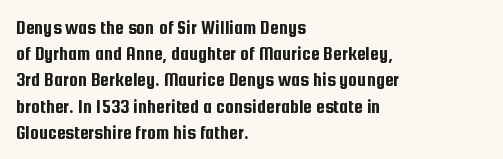
{"italic": "no", "underline": "no", "align": "left", "line_spacing": "normal", "line_spacing_ratio": 1.31, "letter_spacing": "normal", "letter_spacing_em": 0.0, "glyph_px": 20}
